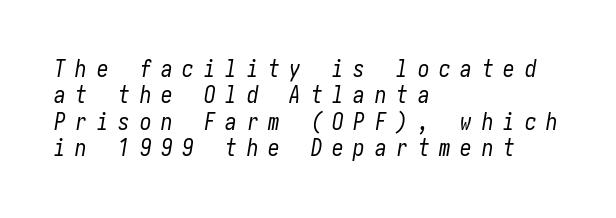
The image shows 23 px text type, italic (leaning right); set left-aligned, tight line spacing (1.15x), unusually wide letter spacing (+0.43 em), not underlined.
